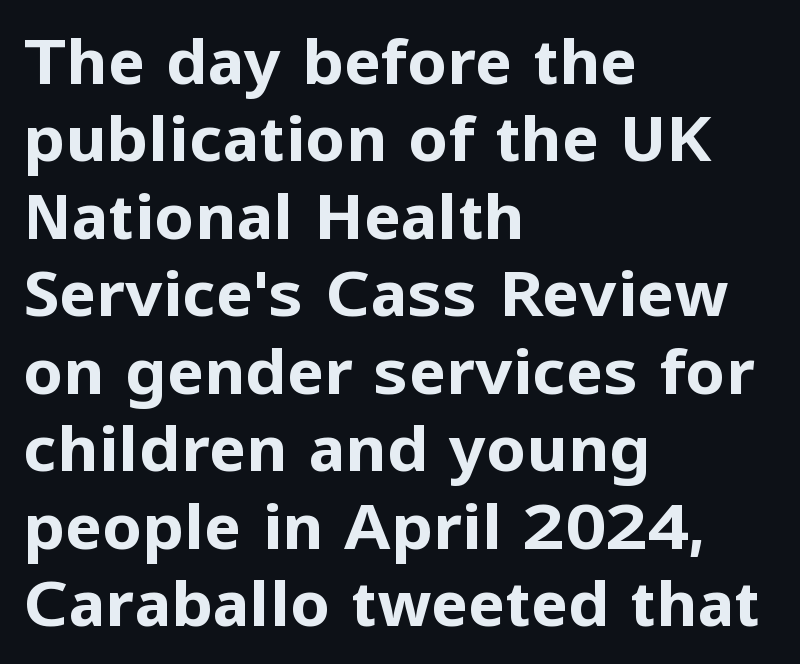
{"serif": "no", "italic": "no", "bold": "yes", "weight": "bold", "width": "normal", "stroke_contrast": "low", "x_height": "medium", "monospaced": "no", "underline": "no", "align": "left", "line_spacing_ratio": 1.23, "letter_spacing": "normal", "letter_spacing_em": 0.0, "glyph_px": 63}
